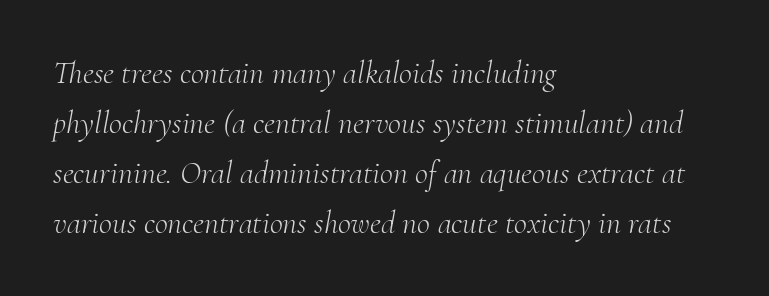
The image shows 32 px light serif type, italic (leaning right); set left-aligned, normal line spacing (1.56x), normal letter spacing, not underlined; medium stroke contrast and a small x-height.
